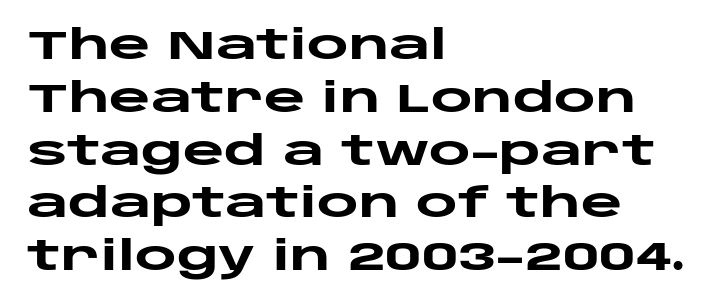
The image shows 40 px heavy, wide sans-serif type, upright; set left-aligned, normal line spacing (1.32x), normal letter spacing, not underlined; low stroke contrast and a large x-height.
